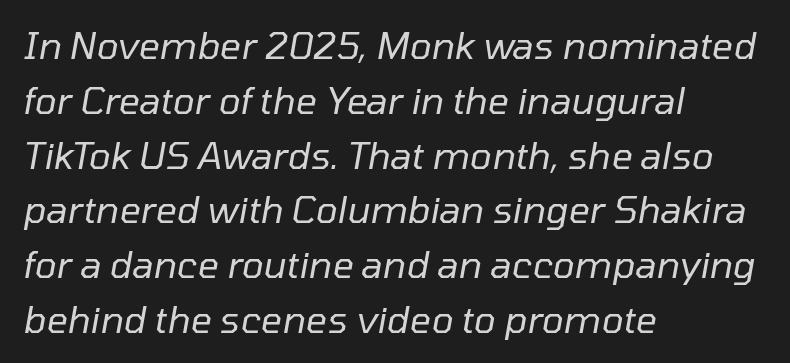
Descender tails drop into unmarked territory. The strokes carry an ordinary text weight at most. Successive baselines arrive at the customary interval. Quick note: italic. Looks like regular typesetting: each glyph gets only the width it needs.
